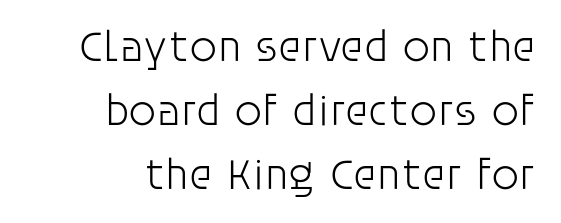
{"serif": "no", "italic": "no", "bold": "no", "weight": "light", "width": "normal", "stroke_contrast": "low", "x_height": "large", "monospaced": "no", "underline": "no", "align": "right", "line_spacing": "normal", "line_spacing_ratio": 1.45, "letter_spacing": "normal", "letter_spacing_em": 0.0, "glyph_px": 44}
